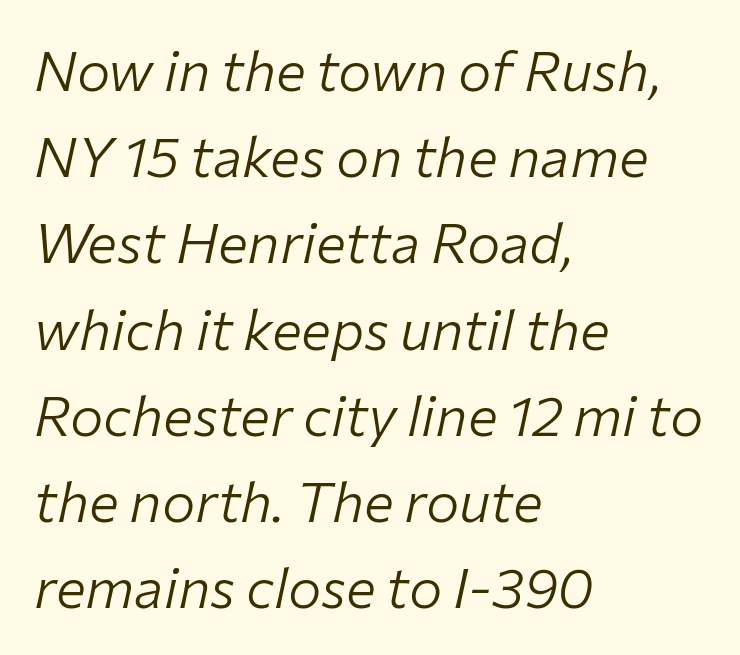
Q: Is the text bold? A: No.
Q: Is the text italic (slanted)? A: Yes, it leans right by about 12 degrees.
Q: Is the text underlined? A: No.
Q: How is the paragraph aligned? A: Left-aligned.
Q: Is the spacing between letters normal or unusually wide? A: Normal.
Q: Is the spacing between lines tight, normal or loose? A: Normal.
Q: Width (condensed, normal, or wide)? A: Normal.
Q: Stroke contrast? A: Low.
Q: x-height? A: Medium.
Q: Monospaced? A: No.
